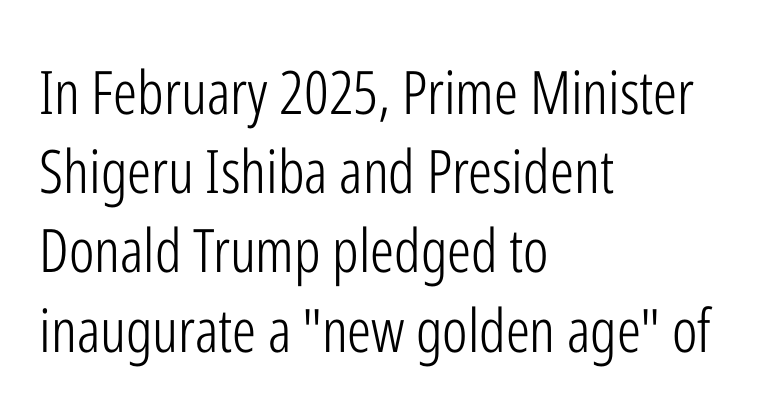
The lines in this sample share a left origin and differ only in where they stop. Glyph-to-glyph distance matches everyday printed text. The specimen omits any rule beneath the text block's lines. The weight tops out at a normal text grade. Note: no serifs on the glyphs.
